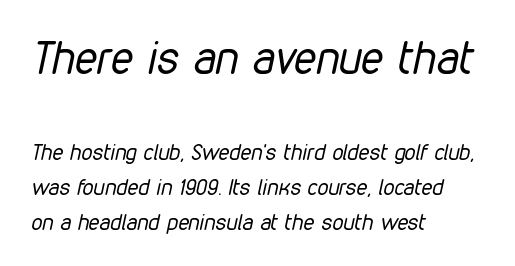
The image shows 45 px regular-weight, condensed type, italic (leaning right); set left-aligned, normal line spacing (1.6x), normal letter spacing, not underlined; the first (top) block is 2.05x larger; low stroke contrast and a medium x-height.
